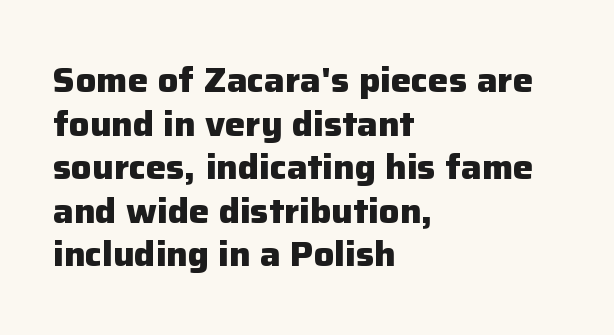
Q: Is the text bold? A: Yes.
Q: Is the text italic (slanted)? A: No, it is upright.
Q: Is the typeface a serif or a sans-serif typeface? A: Sans-serif.
Q: Is the text underlined? A: No.
Q: How is the paragraph aligned? A: Left-aligned.
Q: Is the spacing between letters normal or unusually wide? A: Normal.
Q: Is the spacing between lines tight, normal or loose? A: Normal.
Q: Width (condensed, normal, or wide)? A: Normal.
Q: Stroke contrast? A: Low.
Q: x-height? A: Medium.
Q: Monospaced? A: No.
